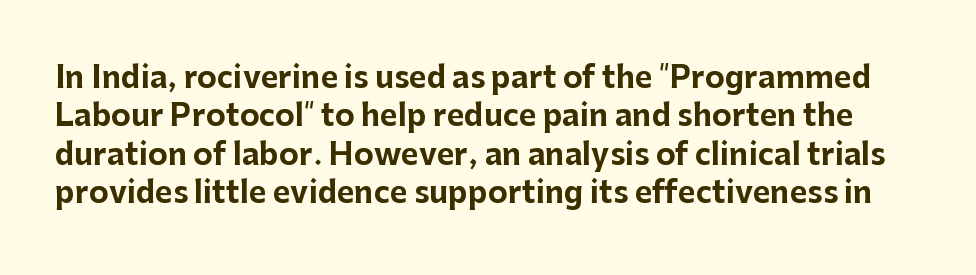
Q: Is the text bold? A: Yes.
Q: Is the text italic (slanted)? A: No, it is upright.
Q: Is the typeface a serif or a sans-serif typeface? A: Sans-serif.
Q: Is the text underlined? A: No.
Q: Is the spacing between letters normal or unusually wide? A: Normal.
Q: Is the spacing between lines tight, normal or loose? A: Normal.
Q: Width (condensed, normal, or wide)? A: Normal.
Q: Stroke contrast? A: Low.
Q: x-height? A: Medium.
Q: Monospaced? A: No.
